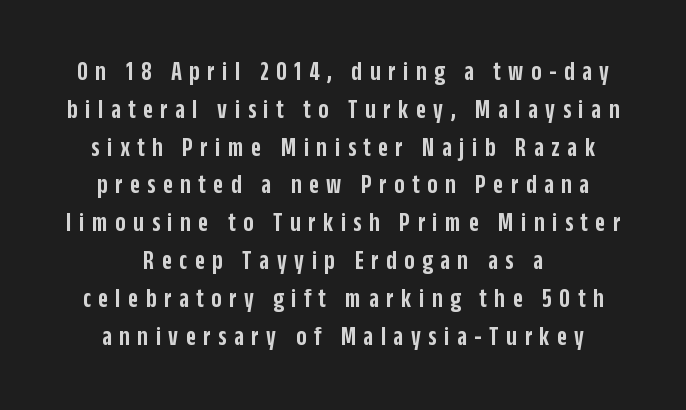
The image shows 27 px text type, upright; set centered, normal line spacing (1.4x), unusually wide letter spacing (+0.28 em), not underlined.
